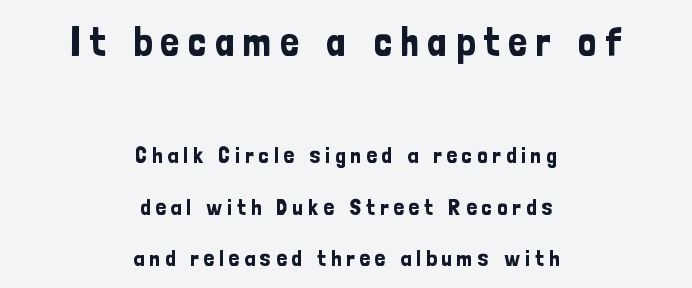
Q: Is the text italic (slanted)? A: No, it is upright.
Q: Is the typeface a serif or a sans-serif typeface? A: Sans-serif.
Q: Is the text underlined? A: No.
Q: How is the paragraph aligned? A: Centered.
Q: Is the spacing between letters normal or unusually wide? A: Unusually wide.
Q: Is the spacing between lines tight, normal or loose? A: Loose.
Q: Which block of text is set in a larger size, the first (top) or the second (bottom)? A: The first (top) one.
Q: Width (condensed, normal, or wide)? A: Condensed.
Q: Stroke contrast? A: Low.
Q: x-height? A: Medium.
Q: Monospaced? A: No.
